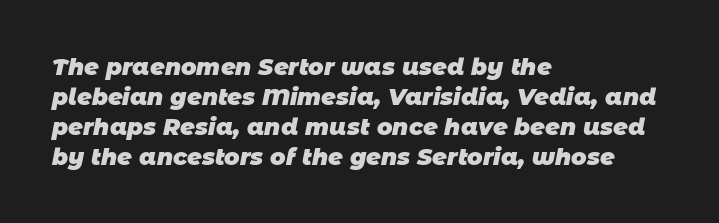
The string is rendered with underlining switched off. The vertical gap from one line to the next is medium. Where is the straight margin? On the left. Short note: letters normally spaced. These lines carry a lot of weight — the face is fully bold.
